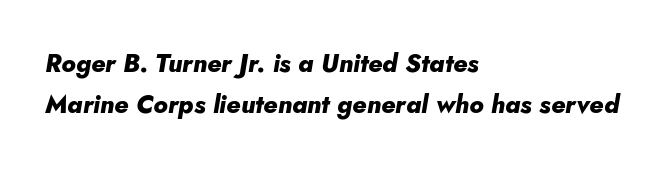
{"italic": "yes", "lean": "right", "slant_degrees": 10, "bold": "yes", "underline": "no", "align": "left", "line_spacing": "normal", "line_spacing_ratio": 1.66, "letter_spacing": "normal", "letter_spacing_em": 0.0, "glyph_px": 25}
